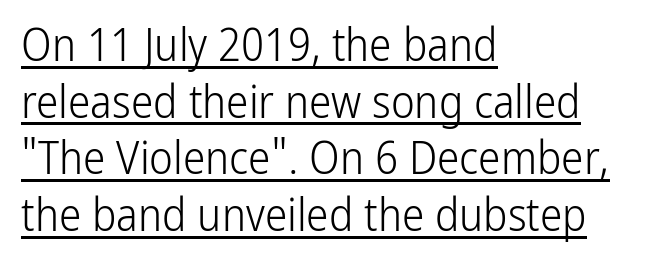
The rendering uses the underline text-decoration. The rendering shows plain stroke endings on the letterforms — a sans-serif design. The letters advance in unequal steps, a hallmark of proportional type. The font is comparable to plain body text, perhaps lighter. Nope, not italic — everything's standing straight.
